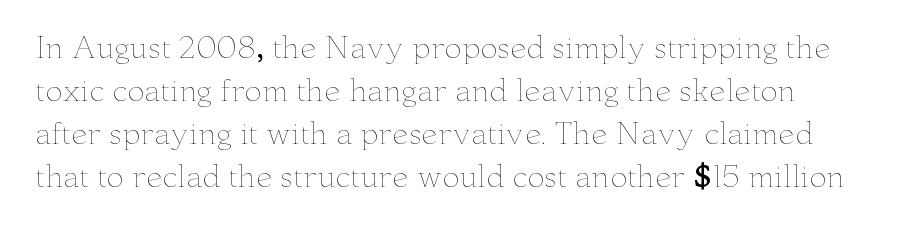
Q: Is the text bold? A: No.
Q: Is the text italic (slanted)? A: No, it is upright.
Q: Is the text underlined? A: No.
Q: Is the spacing between letters normal or unusually wide? A: Normal.
Q: Is the spacing between lines tight, normal or loose? A: Normal.
Q: Width (condensed, normal, or wide)? A: Wide.
Q: Stroke contrast? A: Low.
Q: x-height? A: Small.
Q: Monospaced? A: No.
